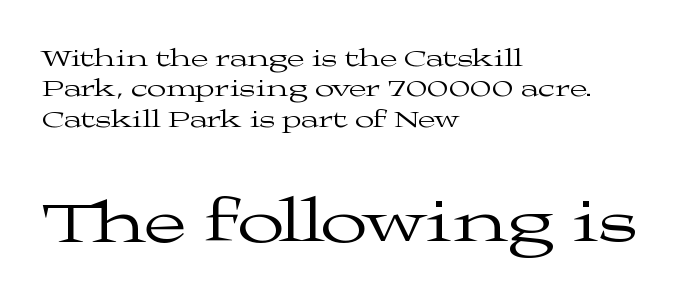
No heavy texture on the line: the type isn't bold. Standard letterfit; no display-style spreading of the glyphs. The setting favours the left margin, as ordinary paragraphs usually do. This sample uses an upright cut, with every glyph sitting square on the baseline. Glance below the letters and you will spot only blank space. Looks like regular typesetting: each glyph gets only the width it needs.
